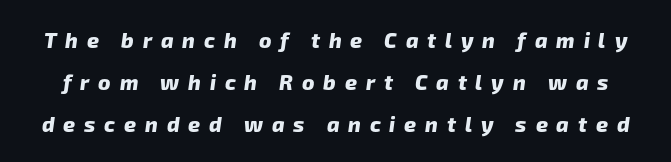
The image shows 21 px bold type; set loose line spacing (2.0x), unusually wide letter spacing (+0.42 em), not underlined.
